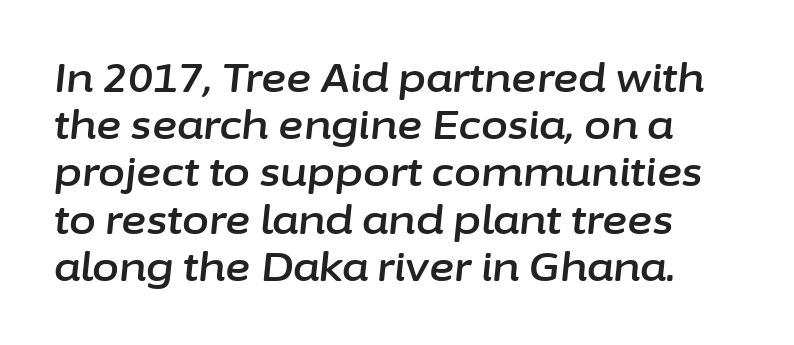
{"italic": "yes", "lean": "right", "slant_degrees": 6, "width": "normal", "stroke_contrast": "low", "x_height": "medium", "monospaced": "no", "underline": "no", "line_spacing_ratio": 1.21, "letter_spacing": "normal", "letter_spacing_em": 0.0, "glyph_px": 39}
